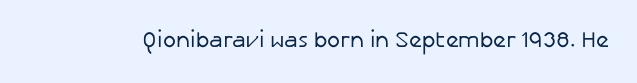
{"italic": "no", "bold": "no", "underline": "no", "letter_spacing": "normal", "letter_spacing_em": 0.0, "glyph_px": 22}
